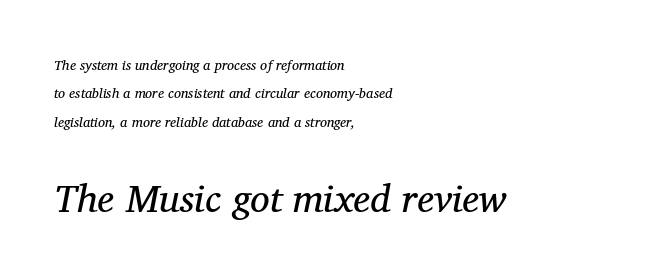
{"serif": "yes", "italic": "yes", "lean": "right", "slant_degrees": 11, "bold": "no", "weight": "regular", "width": "normal", "stroke_contrast": "medium", "x_height": "medium", "monospaced": "no", "underline": "no", "align": "left", "line_spacing": "loose", "line_spacing_ratio": 2.03, "letter_spacing": "normal", "letter_spacing_em": 0.0, "larger_block": "second", "size_ratio": 2.79, "glyph_px": 39}
